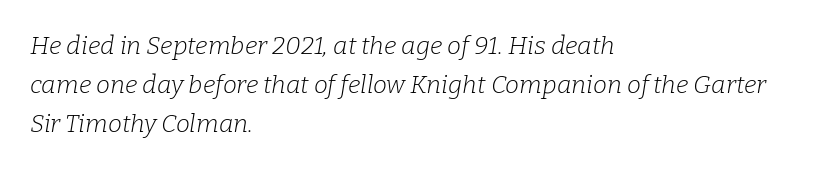
The characters are drawn with everyday or finer stroke widths. Observe the ordinary spacing: letters are neighbours, not strangers. Caption: multi-line text, flush left, ragged right. Honestly, there is no underline to notice here at all. Every character sits at an angle, as italics do. The rows are spaced the way most documents space them.
